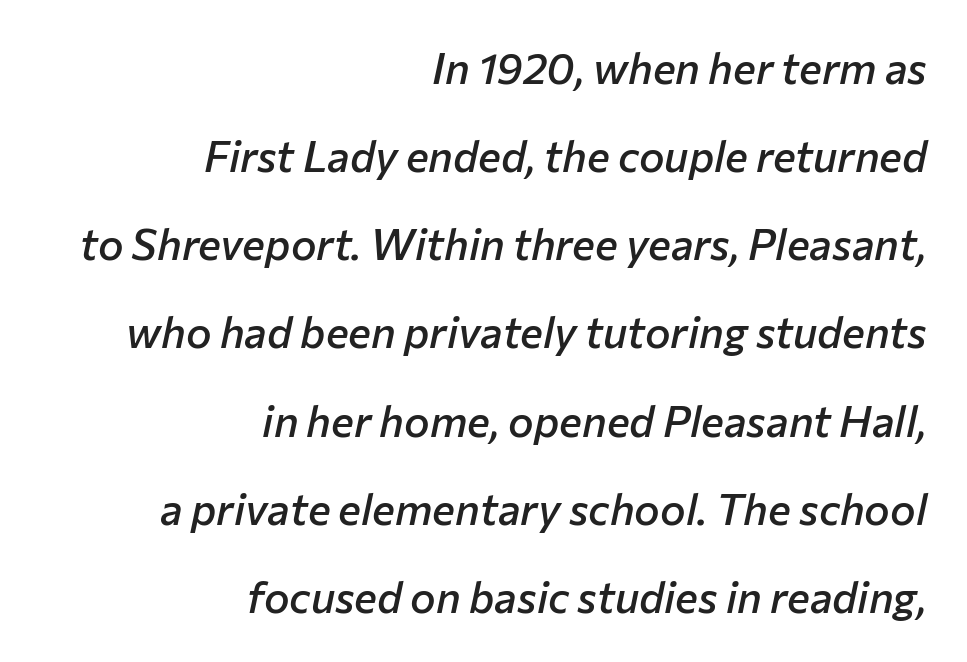
The image shows 43 px semibold type, italic (leaning right); set right-aligned, loose line spacing (2.05x), normal letter spacing, not underlined; low stroke contrast and a medium x-height.
